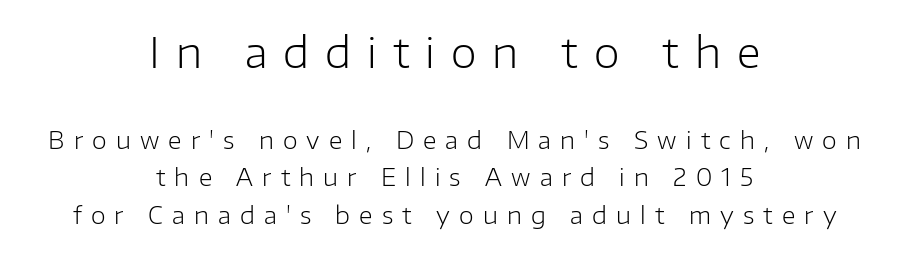
The image shows 42 px light sans-serif type, upright; set centered, normal line spacing (1.57x), unusually wide letter spacing (+0.38 em), not underlined; the first (top) block is 1.75x larger; low stroke contrast and a medium x-height.
